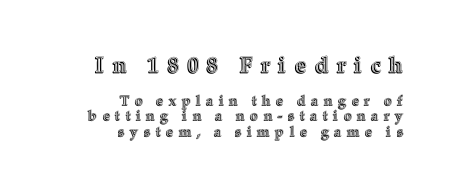
Q: Is the text italic (slanted)? A: No, it is upright.
Q: Is the text underlined? A: No.
Q: How is the paragraph aligned? A: Right-aligned.
Q: Is the spacing between letters normal or unusually wide? A: Unusually wide.
Q: Is the spacing between lines tight, normal or loose? A: Tight.
Q: Which block of text is set in a larger size, the first (top) or the second (bottom)? A: The first (top) one.
